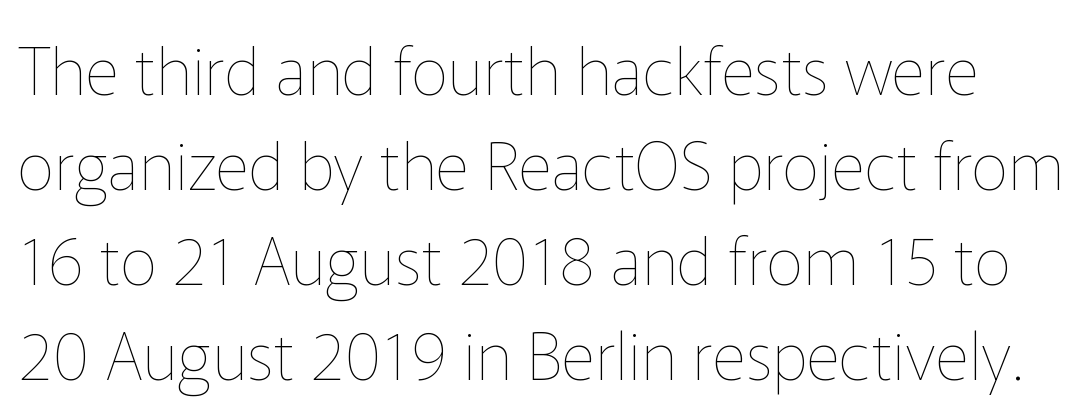
Q: Is the text bold? A: No.
Q: Is the text italic (slanted)? A: No, it is upright.
Q: Is the text underlined? A: No.
Q: Is the spacing between letters normal or unusually wide? A: Normal.
Q: Is the spacing between lines tight, normal or loose? A: Normal.
Q: Width (condensed, normal, or wide)? A: Normal.
Q: Stroke contrast? A: Low.
Q: x-height? A: Medium.
Q: Monospaced? A: No.
